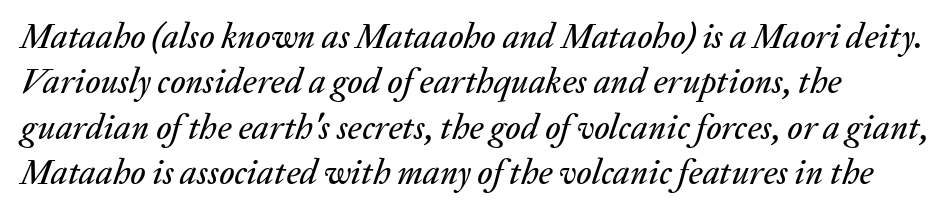
The image shows 35 px text type, italic (leaning right); set normal line spacing (1.3x), normal letter spacing, not underlined; medium stroke contrast and a medium x-height.
